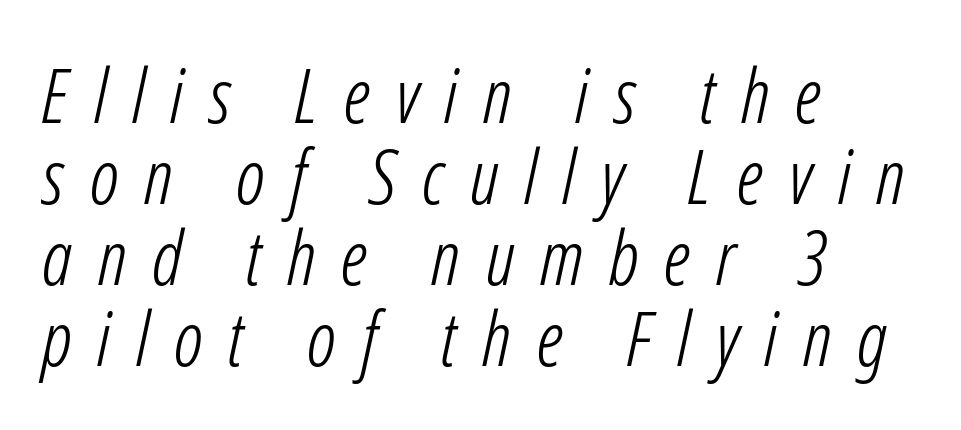
The image shows 75 px light, condensed type, italic (leaning right); set left-aligned, tight line spacing (1.08x), unusually wide letter spacing (+0.34 em), not underlined; low stroke contrast and a medium x-height.
